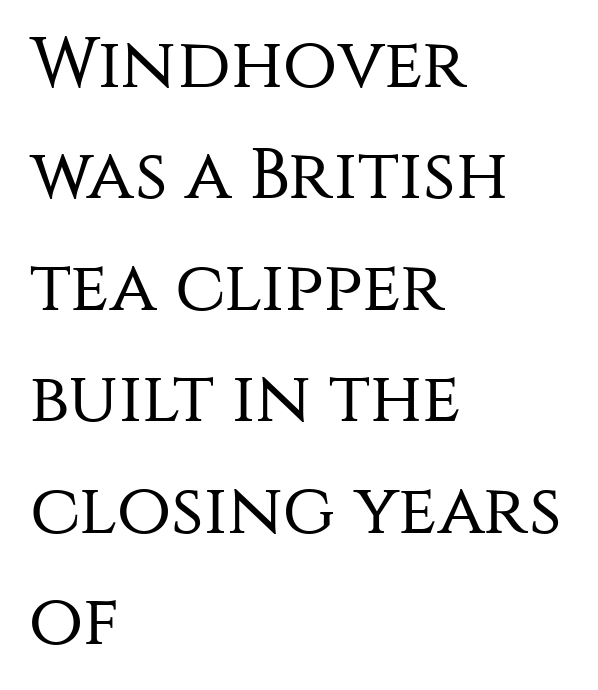
The gaps between neighbouring characters are ordinary and unremarkable. Type without underlining. A typesetter would call this proportional, since set widths differ per character. Caption: multi-line text, flush left, ragged right. Successive baselines arrive at the customary interval.
